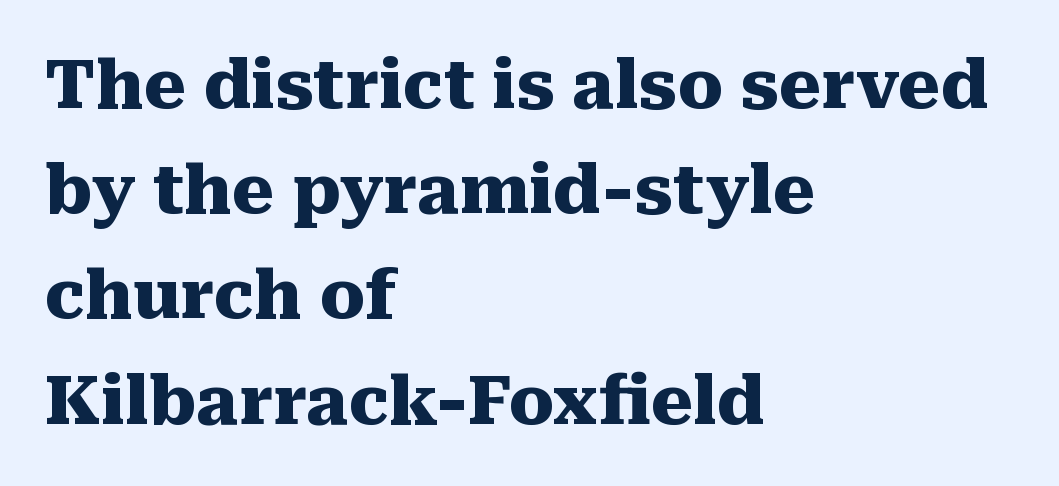
Q: Is the text bold? A: Yes.
Q: Is the text italic (slanted)? A: No, it is upright.
Q: Is the typeface a serif or a sans-serif typeface? A: Serif.
Q: Is the text underlined? A: No.
Q: How is the paragraph aligned? A: Left-aligned.
Q: Is the spacing between letters normal or unusually wide? A: Normal.
Q: Is the spacing between lines tight, normal or loose? A: Normal.
Q: Width (condensed, normal, or wide)? A: Normal.
Q: Stroke contrast? A: Medium.
Q: x-height? A: Medium.
Q: Monospaced? A: No.
